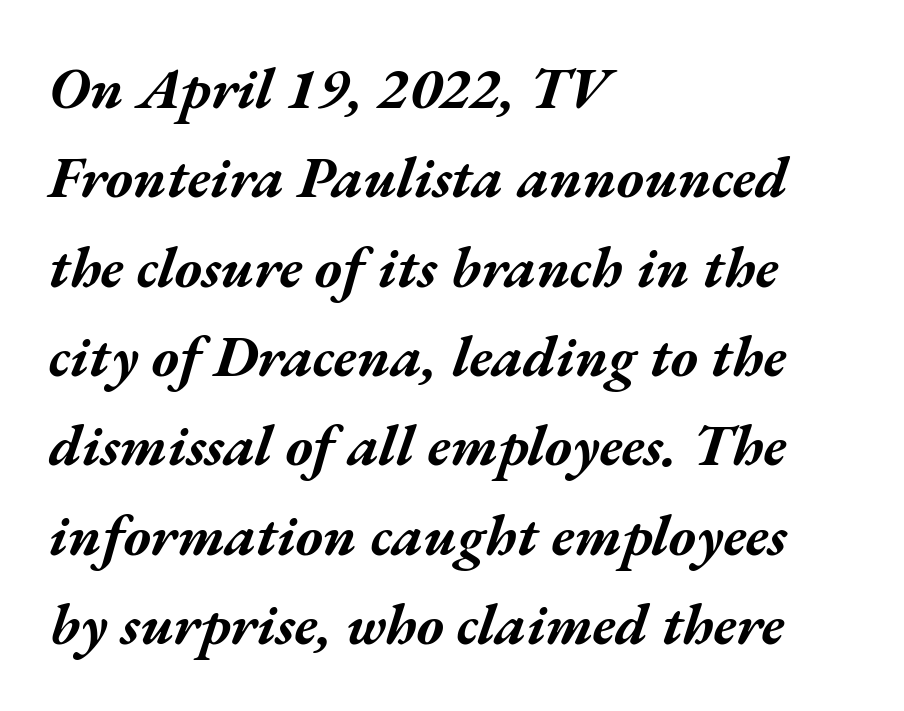
Q: Is the text bold? A: Yes.
Q: Is the text italic (slanted)? A: Yes, it leans right by about 17 degrees.
Q: Is the text underlined? A: No.
Q: How is the paragraph aligned? A: Left-aligned.
Q: Is the spacing between letters normal or unusually wide? A: Normal.
Q: Is the spacing between lines tight, normal or loose? A: Normal.
Q: Width (condensed, normal, or wide)? A: Wide.
Q: Stroke contrast? A: Medium.
Q: x-height? A: Medium.
Q: Monospaced? A: No.
